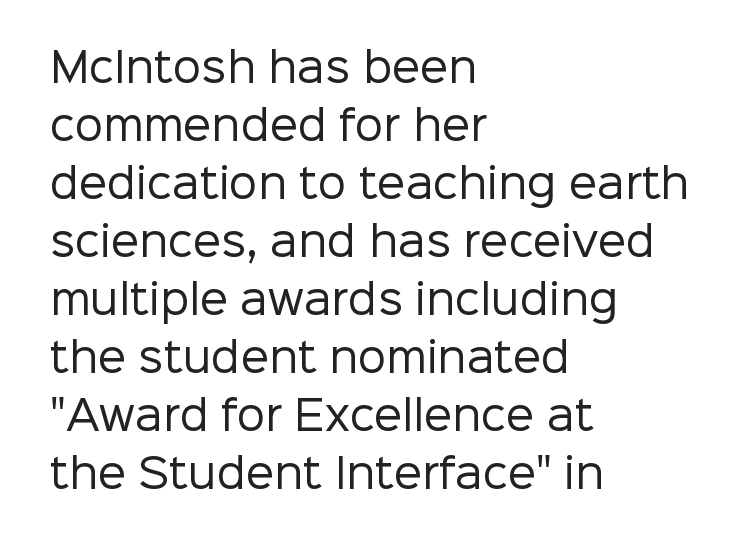
The compositor pushed each line to the left boundary. Character widths vary here, with narrow letters taking less room than wide ones. Designer's note — italics off, roman on. Each letter's strokes conclude bluntly, with no projecting serifs. The characters are drawn with everyday or finer stroke widths.
